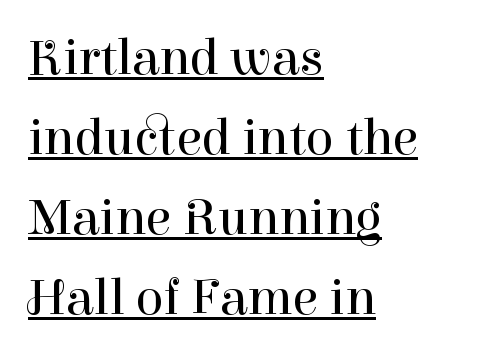
The image shows 52 px regular-weight serif type, upright; set left-aligned, normal line spacing (1.54x), normal letter spacing, underlined; high stroke contrast and a medium x-height.
